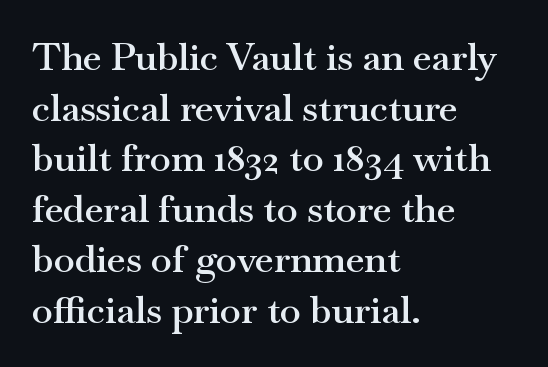
Q: Is the text bold? A: Semi-bold.
Q: Is the text italic (slanted)? A: No, it is upright.
Q: Is the typeface a serif or a sans-serif typeface? A: Serif.
Q: Is the text underlined? A: No.
Q: How is the paragraph aligned? A: Left-aligned.
Q: Is the spacing between letters normal or unusually wide? A: Normal.
Q: Is the spacing between lines tight, normal or loose? A: Normal.
Q: Width (condensed, normal, or wide)? A: Wide.
Q: Stroke contrast? A: Medium.
Q: x-height? A: Small.
Q: Monospaced? A: No.
